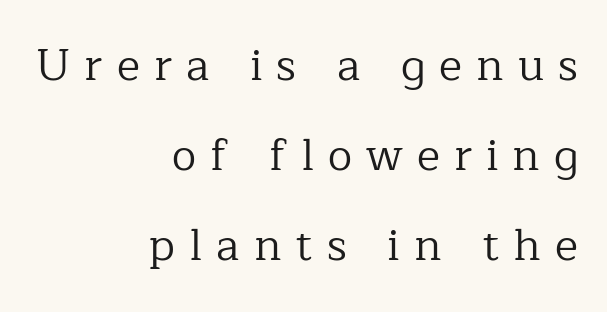
The image shows 44 px regular-weight serif type, upright; set right-aligned, loose line spacing (2.05x), unusually wide letter spacing (+0.32 em), not underlined; low stroke contrast and a medium x-height.
